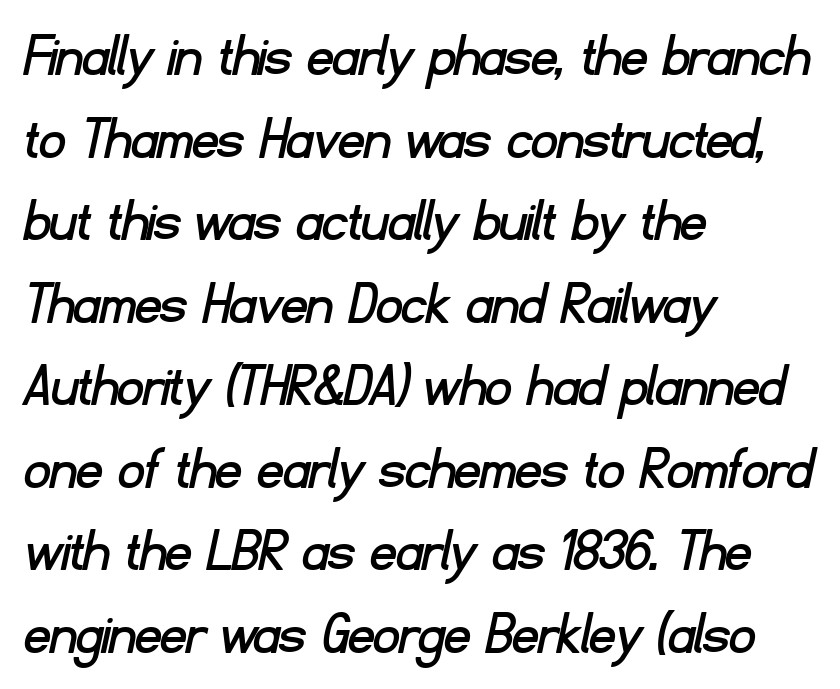
The image shows 63 px sans-serif type; set left-aligned, normal line spacing (1.31x), normal letter spacing, not underlined; low stroke contrast and a small x-height.
